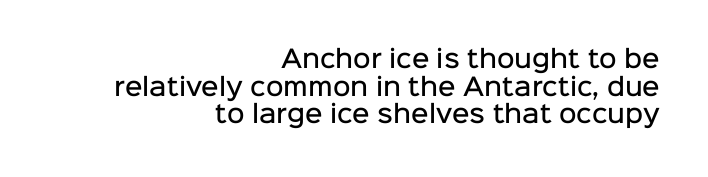
The image shows 24 px text type, upright; set right-aligned, tight line spacing (1.15x), normal letter spacing, not underlined.
